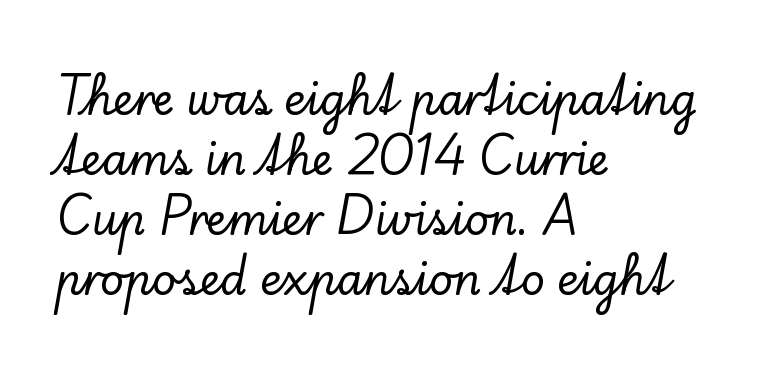
Q: Is the text italic (slanted)? A: Yes.
Q: Is the typeface a serif or a sans-serif typeface? A: Serif.
Q: Is the text underlined? A: No.
Q: How is the paragraph aligned? A: Left-aligned.
Q: Is the spacing between letters normal or unusually wide? A: Normal.
Q: Is the spacing between lines tight, normal or loose? A: Normal.
Q: Width (condensed, normal, or wide)? A: Normal.
Q: Stroke contrast? A: Low.
Q: x-height? A: Small.
Q: Monospaced? A: No.
